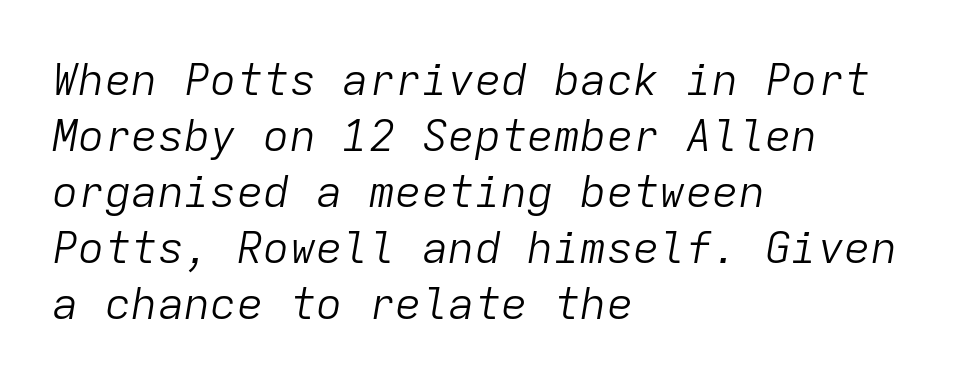
Monospaced: the letters line up in strict vertical columns. This reads as an unemphasized weight, regular at the heaviest. Has an underline been added? It has not. Italic: yes, the glyphs are oblique.
